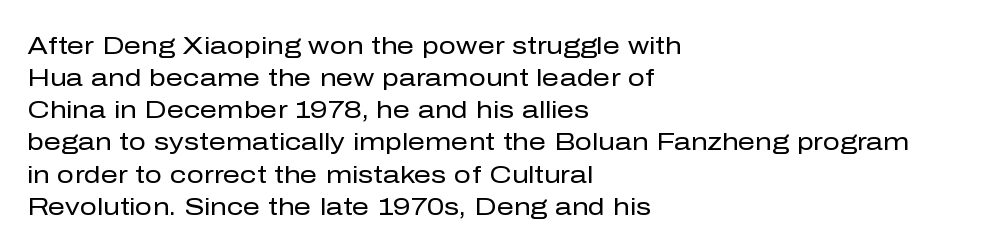
Q: Is the text bold? A: No.
Q: Is the text italic (slanted)? A: No, it is upright.
Q: Is the text underlined? A: No.
Q: How is the paragraph aligned? A: Left-aligned.
Q: Is the spacing between letters normal or unusually wide? A: Normal.
Q: Is the spacing between lines tight, normal or loose? A: Normal.
